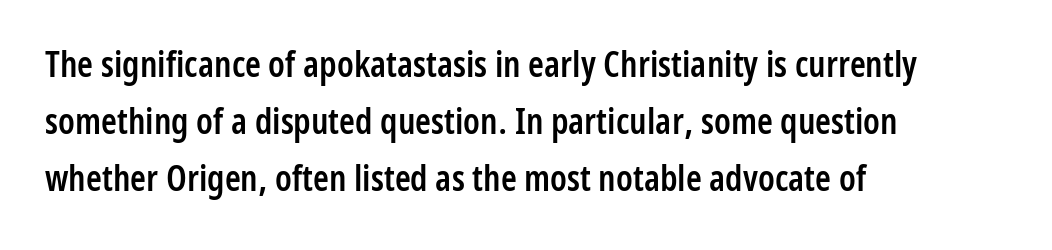
Varying glyph widths throughout — classic text-font behaviour. The typesetter chose a ragged-right arrangement here. Notice the strokes are somewhat thickened but not fully heavy: this is a semibold. The baseline area is clear. The gaps between neighbouring characters are ordinary and unremarkable.
